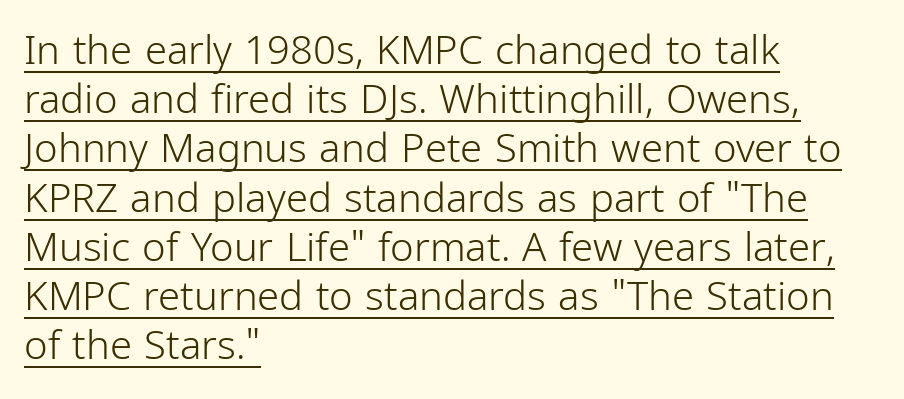
Q: Is the text bold? A: No.
Q: Is the text italic (slanted)? A: No, it is upright.
Q: Is the typeface a serif or a sans-serif typeface? A: Sans-serif.
Q: Is the text underlined? A: Yes.
Q: How is the paragraph aligned? A: Left-aligned.
Q: Is the spacing between letters normal or unusually wide? A: Normal.
Q: Width (condensed, normal, or wide)? A: Condensed.
Q: Stroke contrast? A: Low.
Q: x-height? A: Medium.
Q: Monospaced? A: No.
